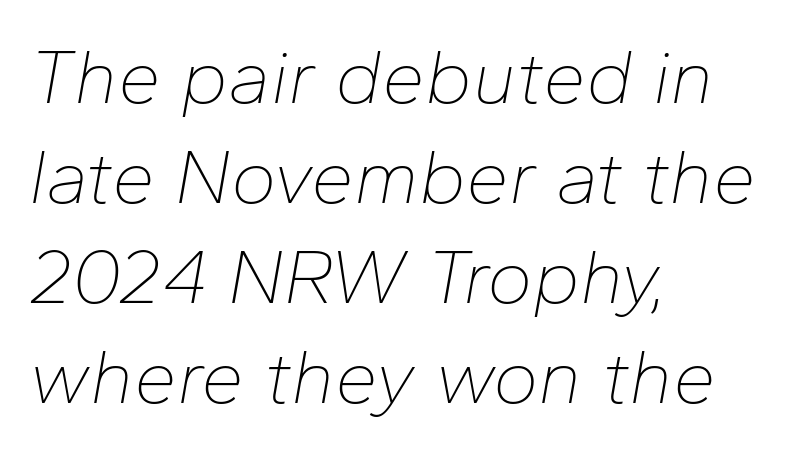
The image shows 77 px thin type, italic (leaning right); set left-aligned, normal line spacing (1.3x), normal letter spacing, not underlined; low stroke contrast and a medium x-height.
